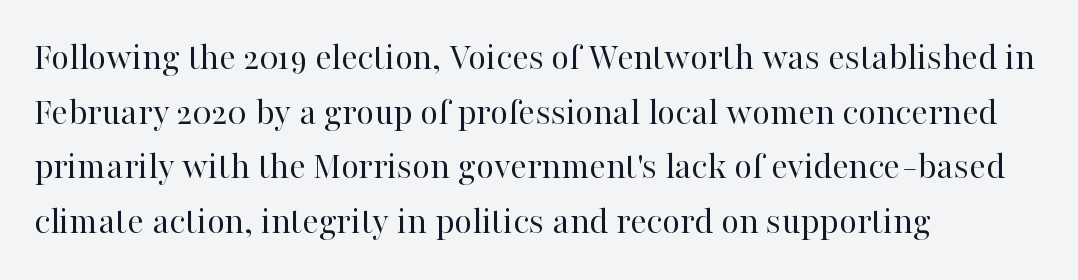
{"serif": "yes", "italic": "no", "bold": "no", "weight": "regular", "width": "normal", "stroke_contrast": "high", "x_height": "medium", "monospaced": "no", "underline": "no", "align": "left", "line_spacing": "normal", "line_spacing_ratio": 1.4, "letter_spacing": "normal", "letter_spacing_em": 0.0, "glyph_px": 39}
